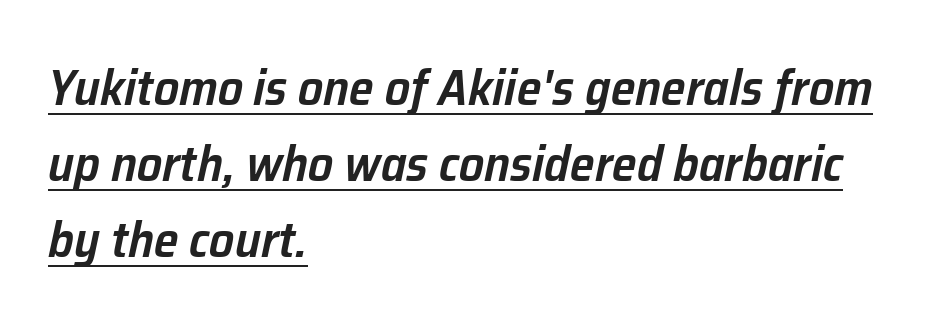
Q: Is the text bold? A: Semi-bold.
Q: Is the text italic (slanted)? A: Yes, it leans right by about 12 degrees.
Q: Is the text underlined? A: Yes.
Q: How is the paragraph aligned? A: Left-aligned.
Q: Is the spacing between letters normal or unusually wide? A: Normal.
Q: Is the spacing between lines tight, normal or loose? A: Normal.
Q: Width (condensed, normal, or wide)? A: Normal.
Q: Stroke contrast? A: Low.
Q: x-height? A: Medium.
Q: Monospaced? A: No.
